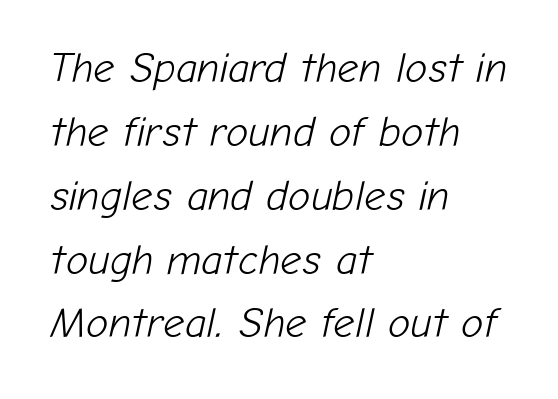
{"italic": "yes", "lean": "right", "slant_degrees": 12, "bold": "no", "weight": "light", "width": "normal", "stroke_contrast": "low", "x_height": "medium", "monospaced": "no", "underline": "no", "align": "left", "line_spacing": "normal", "line_spacing_ratio": 1.52, "letter_spacing": "normal", "letter_spacing_em": 0.0, "glyph_px": 42}
